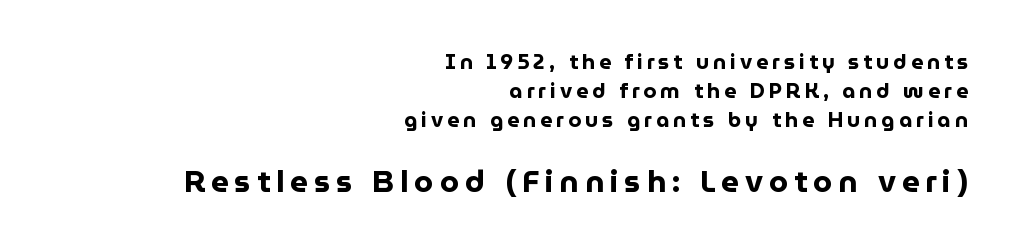
Does the bottom block carry the larger type? Yes, it does. The face used here is proportionally spaced, like ordinary book or web type. Notice how the stems are strictly vertical — no italics here. The text block is weighted toward the right margin, trailing off unevenly leftward. This is sans-serif lettering, the kind often seen on screens and signage.
